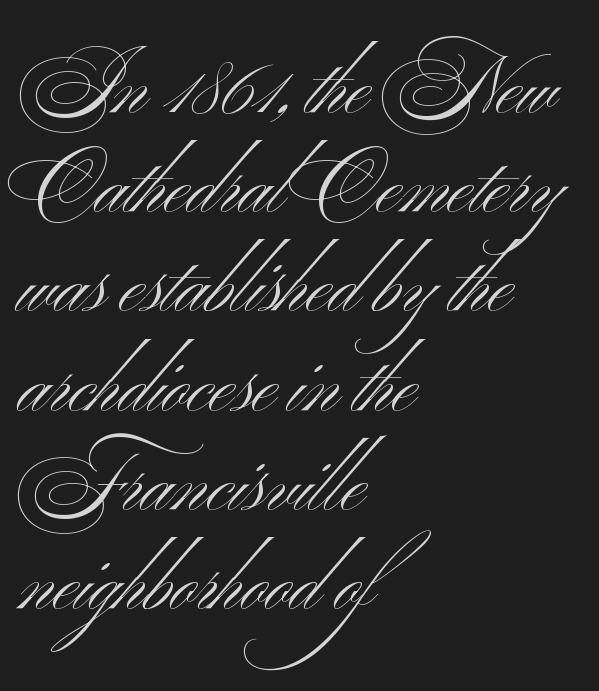
Q: Is the text bold? A: No.
Q: Is the text italic (slanted)? A: Yes.
Q: Is the typeface a serif or a sans-serif typeface? A: Sans-serif.
Q: Is the text underlined? A: No.
Q: How is the paragraph aligned? A: Left-aligned.
Q: Is the spacing between letters normal or unusually wide? A: Normal.
Q: Width (condensed, normal, or wide)? A: Wide.
Q: Stroke contrast? A: Medium.
Q: x-height? A: Small.
Q: Monospaced? A: No.
